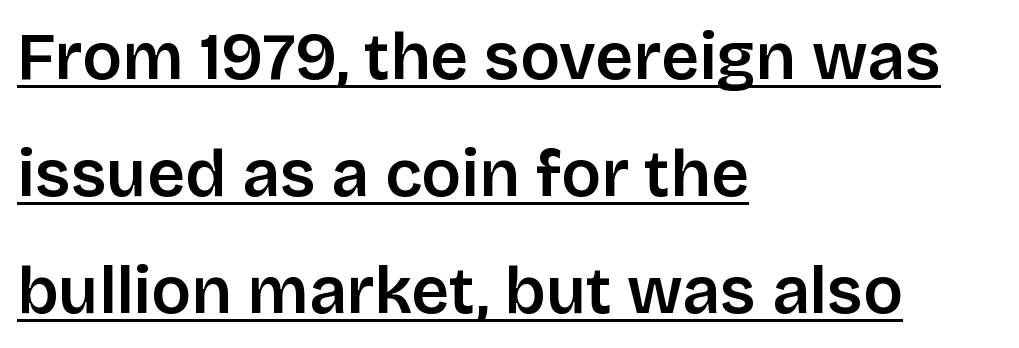
{"serif": "no", "italic": "no", "bold": "semi", "weight": "semibold", "width": "normal", "stroke_contrast": "low", "x_height": "large", "monospaced": "no", "underline": "yes", "align": "left", "line_spacing_ratio": 1.77, "letter_spacing": "normal", "letter_spacing_em": 0.0, "glyph_px": 66}
